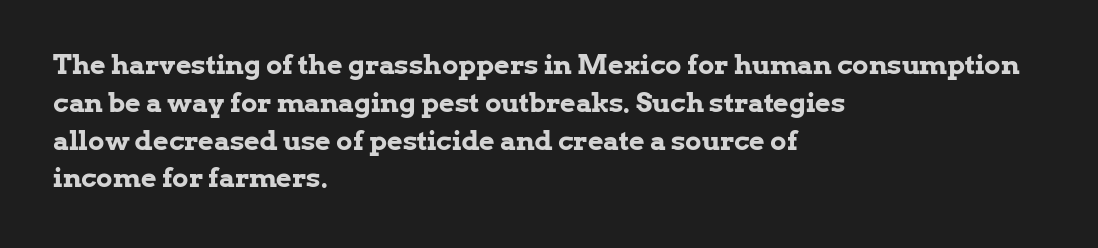
Q: Is the text bold? A: Yes.
Q: Is the text italic (slanted)? A: No, it is upright.
Q: Is the text underlined? A: No.
Q: How is the paragraph aligned? A: Left-aligned.
Q: Is the spacing between letters normal or unusually wide? A: Normal.
Q: Is the spacing between lines tight, normal or loose? A: Normal.
